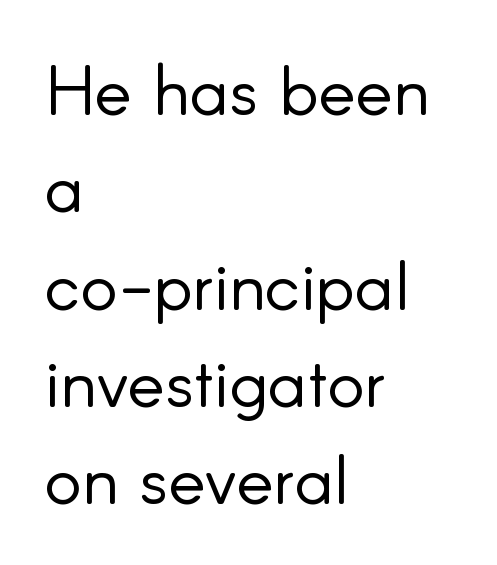
Does the leading feel generous? No, just average. Unlike a traditional serif, this face leaves its strokes unadorned. Line beginnings align vertically; line endings do not. This sample has the flowing, uneven cadence of proportional lettering. Italic? Not at all — the glyphs are vertical. Decoration check: the copy has no underline.
